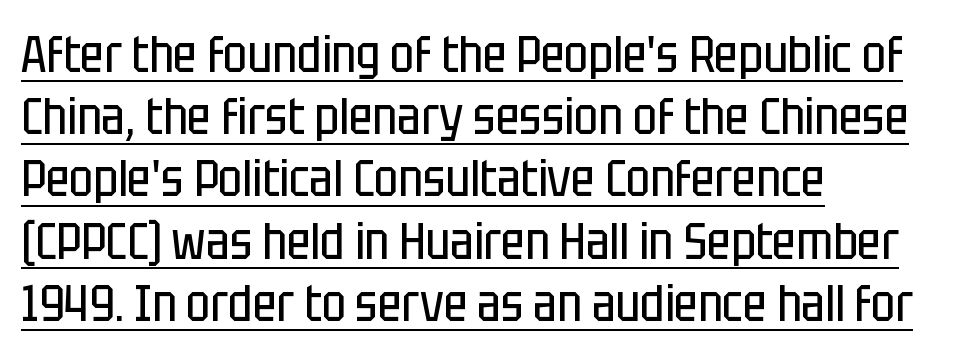
The image shows 51 px regular-weight, condensed sans-serif type, upright; set left-aligned, line spacing 1.22x, normal letter spacing, underlined; low stroke contrast and a large x-height.
